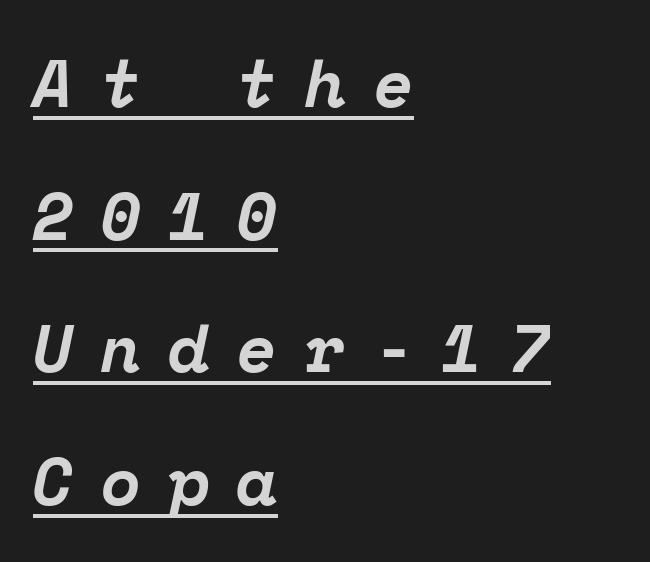
Q: Is the text bold? A: Yes.
Q: Is the text italic (slanted)? A: Yes, it leans right by about 12 degrees.
Q: Is the typeface a serif or a sans-serif typeface? A: Serif.
Q: Is the text underlined? A: Yes.
Q: How is the paragraph aligned? A: Left-aligned.
Q: Is the spacing between letters normal or unusually wide? A: Unusually wide.
Q: Is the spacing between lines tight, normal or loose? A: Loose.
Q: Width (condensed, normal, or wide)? A: Normal.
Q: Stroke contrast? A: Low.
Q: x-height? A: Medium.
Q: Monospaced? A: Yes.
